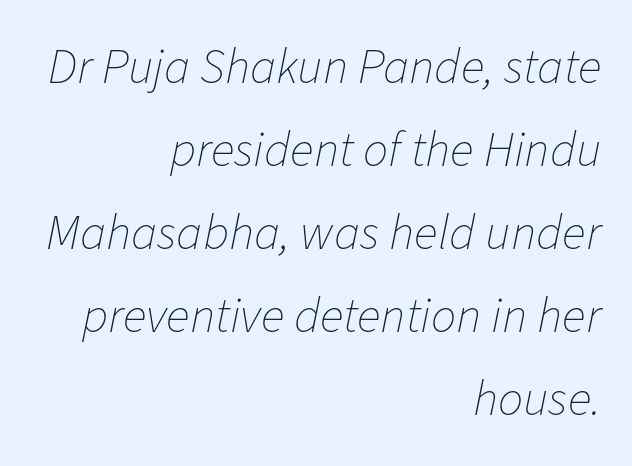
Notice how descenders clear the ascenders below comfortably — that's standard leading. The rag falls on the left side of this text block. Is this a fixed-width face? No — the glyphs have proportional, varying widths. Is the letter spacing exaggerated? No — it looks like the ordinary default.
